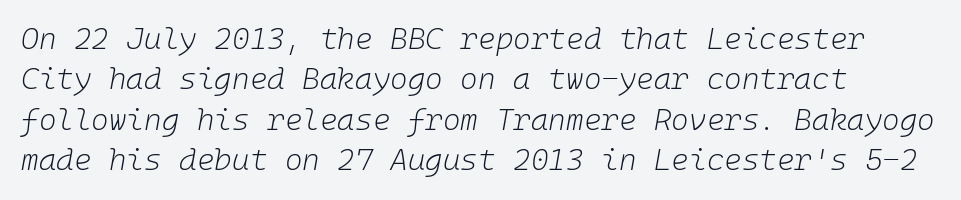
{"italic": "yes", "lean": "right", "slant_degrees": 10, "bold": "no", "weight": "light", "width": "normal", "stroke_contrast": "low", "x_height": "medium", "underline": "no", "align": "left", "line_spacing": "normal", "line_spacing_ratio": 1.35, "letter_spacing": "normal", "letter_spacing_em": 0.0, "glyph_px": 30}
